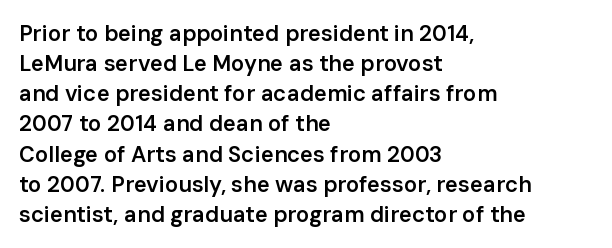
The image shows 22 px text type, upright; set left-aligned, normal line spacing (1.37x), normal letter spacing, not underlined.
